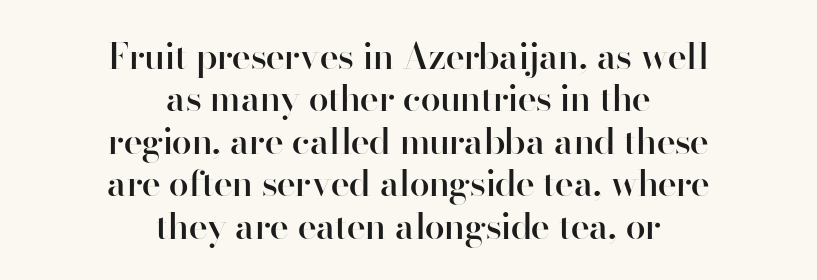
{"serif": "no", "italic": "no", "bold": "semi", "weight": "semibold", "width": "normal", "stroke_contrast": "high", "x_height": "small", "monospaced": "no", "underline": "no", "align": "center", "line_spacing_ratio": 1.18, "letter_spacing": "normal", "letter_spacing_em": 0.0, "glyph_px": 36}
